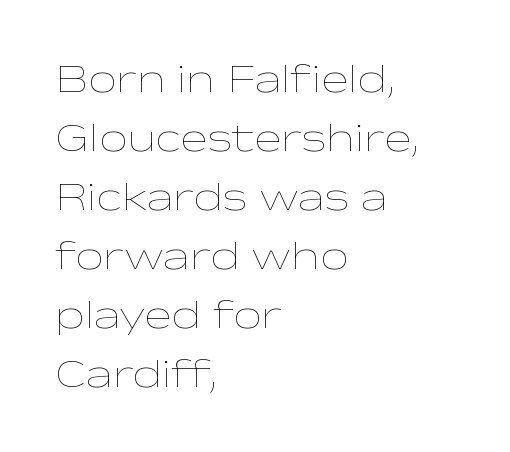
{"italic": "no", "bold": "no", "weight": "thin", "width": "wide", "stroke_contrast": "low", "x_height": "medium", "monospaced": "no", "underline": "no", "align": "left", "line_spacing": "normal", "line_spacing_ratio": 1.44, "letter_spacing": "normal", "letter_spacing_em": 0.0, "glyph_px": 41}
